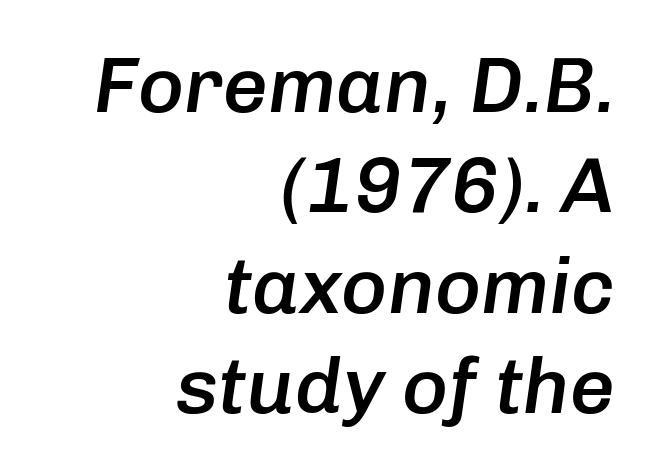
The image shows 79 px semibold type, italic (leaning right); set right-aligned, normal line spacing (1.27x), normal letter spacing, not underlined; low stroke contrast and a medium x-height.
